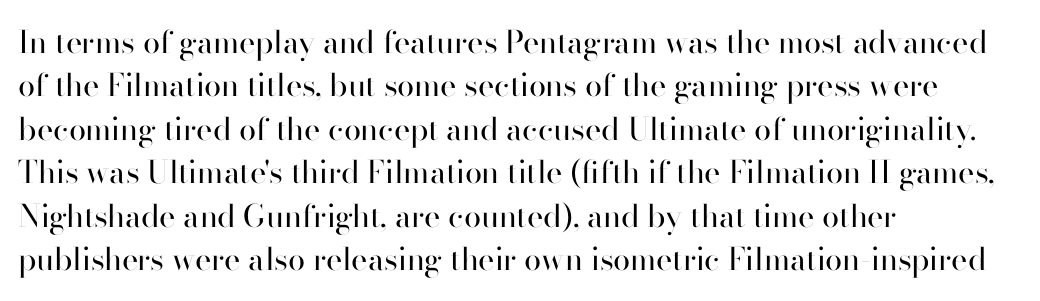
Q: Is the text bold? A: No.
Q: Is the text italic (slanted)? A: No, it is upright.
Q: Is the typeface a serif or a sans-serif typeface? A: Sans-serif.
Q: Is the text underlined? A: No.
Q: How is the paragraph aligned? A: Left-aligned.
Q: Is the spacing between letters normal or unusually wide? A: Normal.
Q: Is the spacing between lines tight, normal or loose? A: Normal.
Q: Width (condensed, normal, or wide)? A: Normal.
Q: Stroke contrast? A: High.
Q: x-height? A: Small.
Q: Monospaced? A: No.
